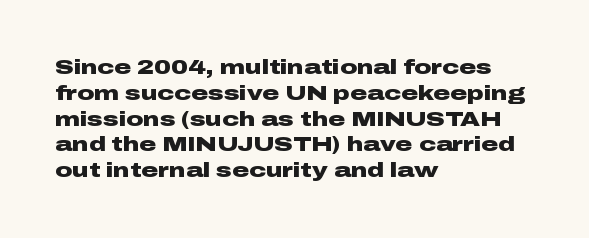
Q: Is the text bold? A: Yes.
Q: Is the text italic (slanted)? A: No, it is upright.
Q: Is the text underlined? A: No.
Q: How is the paragraph aligned? A: Left-aligned.
Q: Is the spacing between letters normal or unusually wide? A: Normal.
